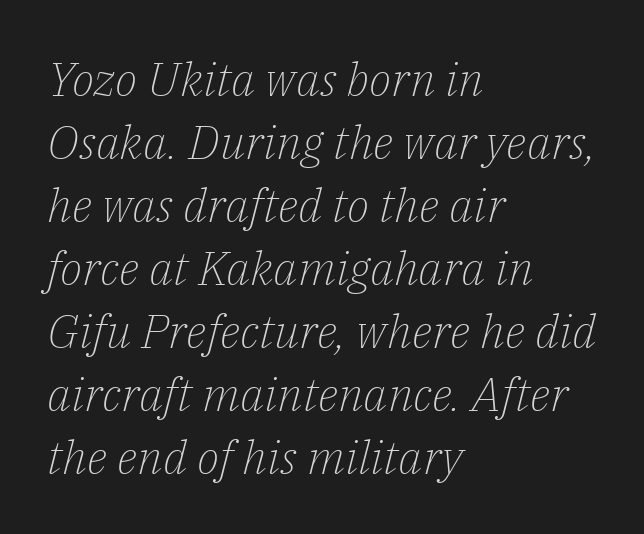
{"serif": "yes", "italic": "yes", "lean": "right", "slant_degrees": 14, "bold": "no", "weight": "light", "width": "normal", "stroke_contrast": "low", "x_height": "medium", "monospaced": "no", "underline": "no", "align": "left", "line_spacing": "normal", "line_spacing_ratio": 1.34, "letter_spacing": "normal", "letter_spacing_em": 0.0, "glyph_px": 47}
